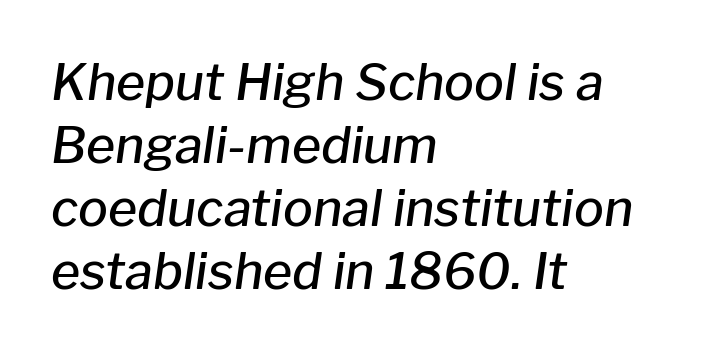
The image shows 50 px semibold type, italic (leaning right); set left-aligned, normal line spacing (1.26x), normal letter spacing, not underlined; low stroke contrast and a medium x-height.
